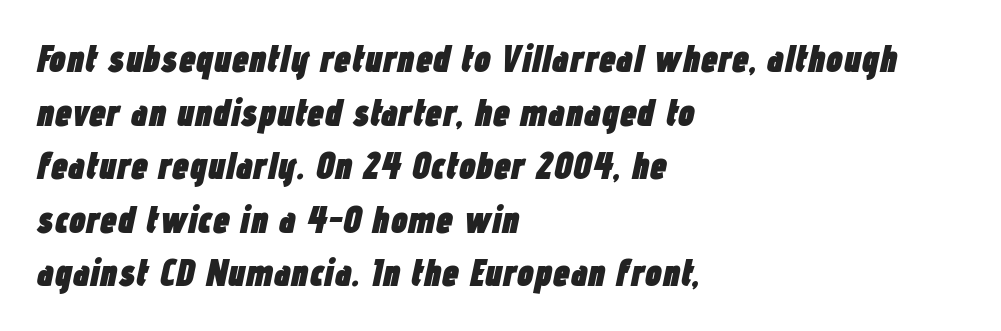
Leftover space on each line is placed entirely after the last word. Only glyphs here, with clear space below each row. Every letter is thick-stroked: bold, no question. This block has exactly the height ordinary leading produces. Style check: oblique.
